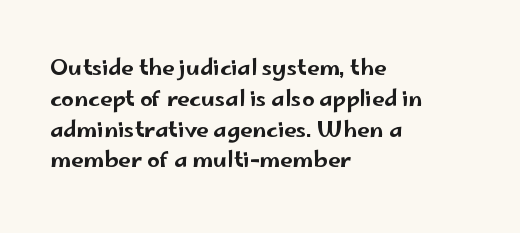
{"italic": "no", "underline": "no", "align": "left", "line_spacing": "normal", "line_spacing_ratio": 1.4, "letter_spacing": "normal", "letter_spacing_em": 0.0, "glyph_px": 22}
